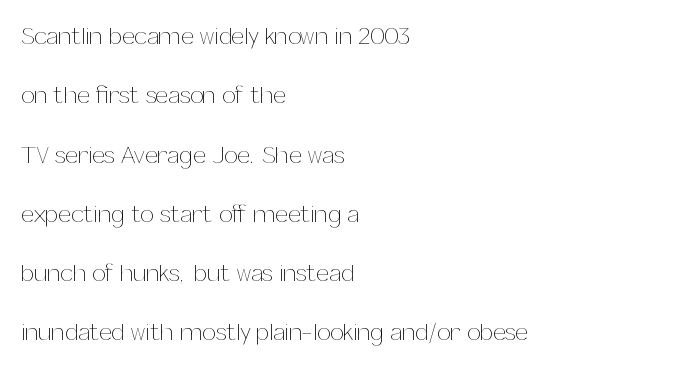
The image shows 24 px text type, upright; set left-aligned, loose line spacing (2.47x), normal letter spacing, not underlined.
